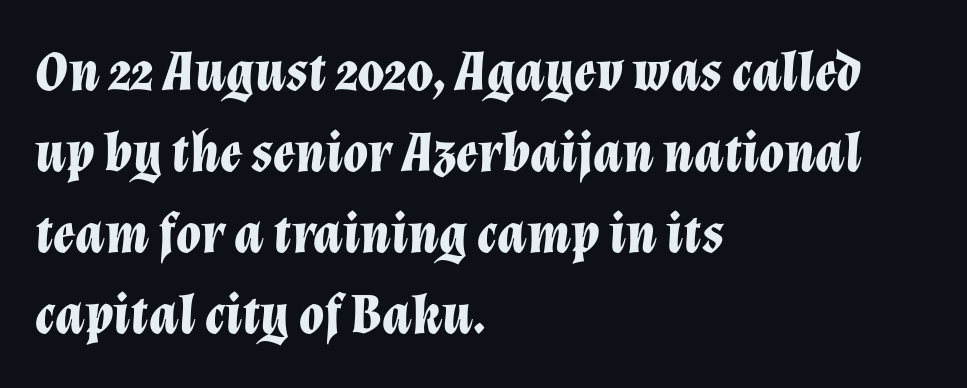
The image shows 57 px bold type, italic (leaning right); set left-aligned, normal line spacing (1.42x), normal letter spacing, not underlined; low stroke contrast and a medium x-height.
